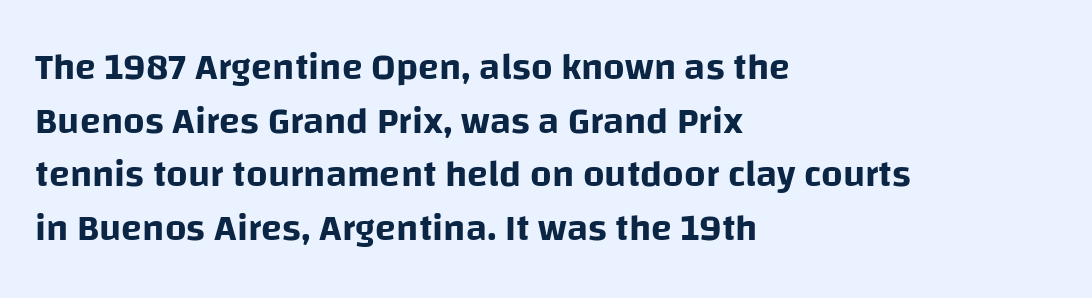
The passage is arranged the way most books set body copy — flush left. Spacing verdict: proportional, widths tailored to each character. Whoever set this chose a conventional vertical rhythm. The baseline area is clear. Is this a sans? Yes — the strokes have no serifs.
